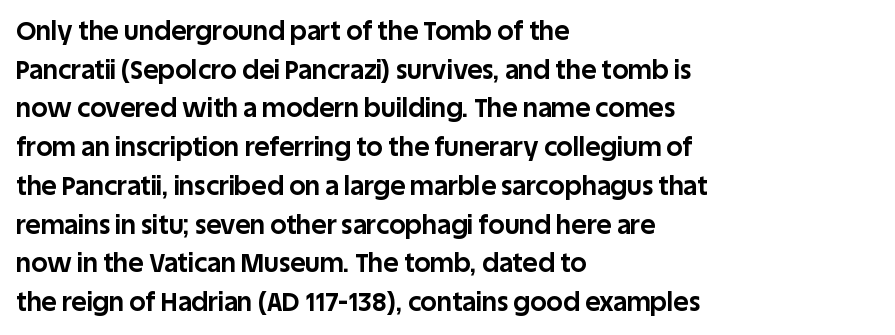
The image shows 26 px bold type, upright; set left-aligned, normal line spacing (1.49x), normal letter spacing, not underlined.
